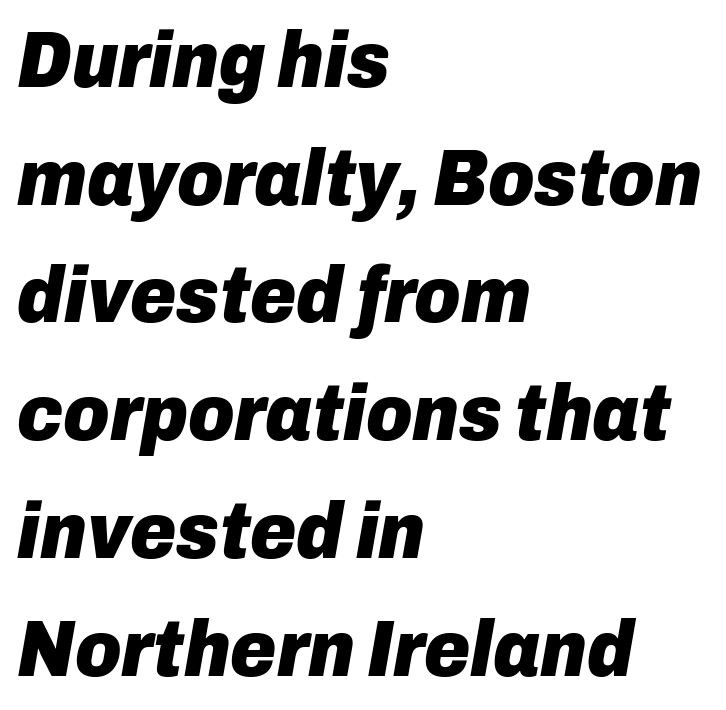
{"italic": "yes", "lean": "right", "slant_degrees": 10, "bold": "yes", "weight": "heavy", "width": "normal", "stroke_contrast": "low", "x_height": "medium", "monospaced": "no", "underline": "no", "align": "left", "line_spacing": "normal", "line_spacing_ratio": 1.49, "letter_spacing": "normal", "letter_spacing_em": 0.0, "glyph_px": 79}
